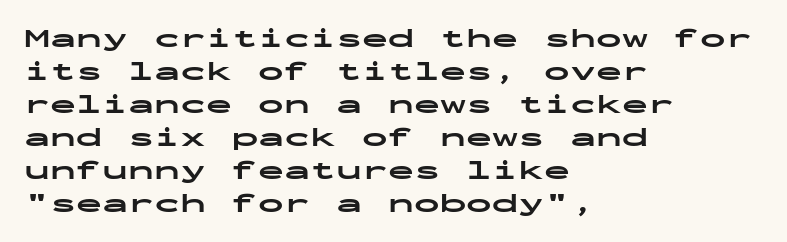
The leading is moderate, giving the passage an even texture. A dark, heavy texture on the line: the type is bold. Descenders hang freely into open space. Letter spacing: default. Notice how the passage keeps a crisp vertical edge on the left only. This is roman type, the default non-slanted kind.
